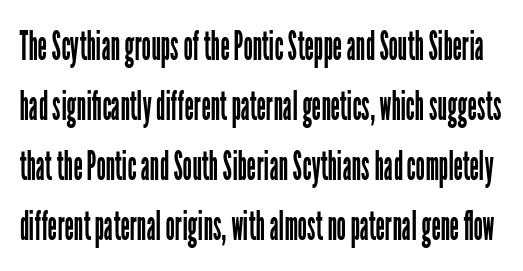
The passage shown is typed in a proportional face where columns would drift. The passage shown is typeset with a sans-serif family. Letters rest on an invisible, unmarked baseline. The line texture is even and compact thanks to regular tracking. This sample uses an upright cut, with every glyph sitting square on the baseline.
